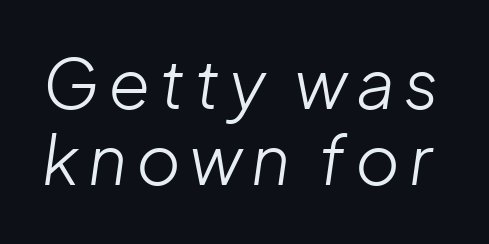
Rule under the text: the space is simply empty. These lines huddle together more closely than default settings would place them. Designer's note — italics engaged. Counters stay open thanks to moderate or lighter strokes.
